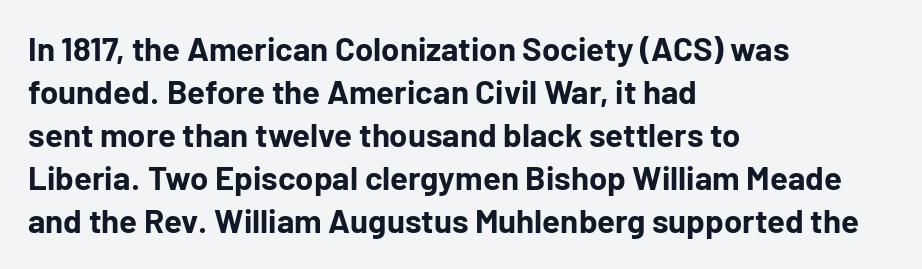
The image shows 33 px bold sans-serif type, upright; set left-aligned, normal line spacing (1.3x), normal letter spacing, not underlined; low stroke contrast and a medium x-height.
